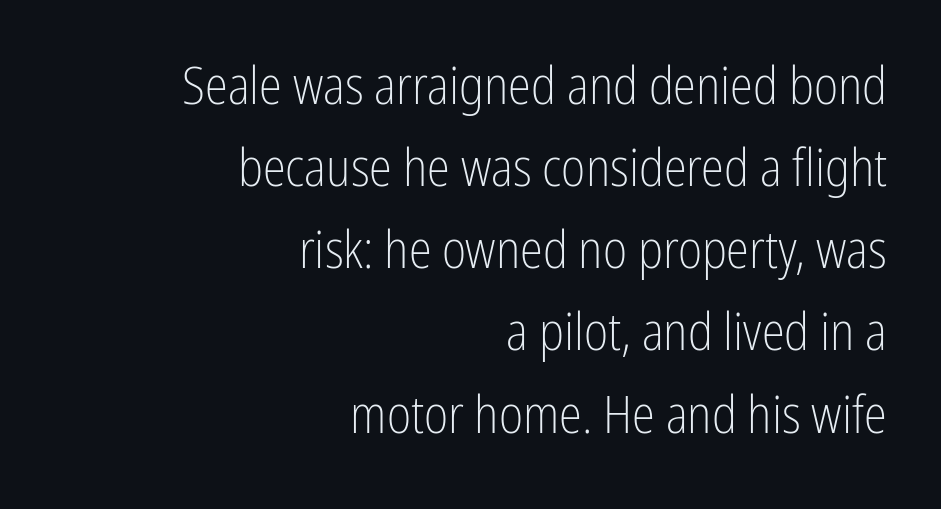
The image shows 52 px light, condensed sans-serif type, upright; set right-aligned, normal line spacing (1.58x), normal letter spacing, not underlined; low stroke contrast and a medium x-height.
